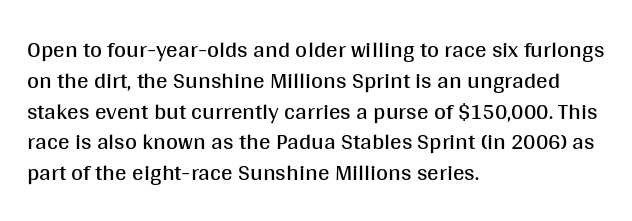
Q: Is the text bold? A: No.
Q: Is the text italic (slanted)? A: No, it is upright.
Q: Is the text underlined? A: No.
Q: How is the paragraph aligned? A: Left-aligned.
Q: Is the spacing between letters normal or unusually wide? A: Normal.
Q: Is the spacing between lines tight, normal or loose? A: Normal.
